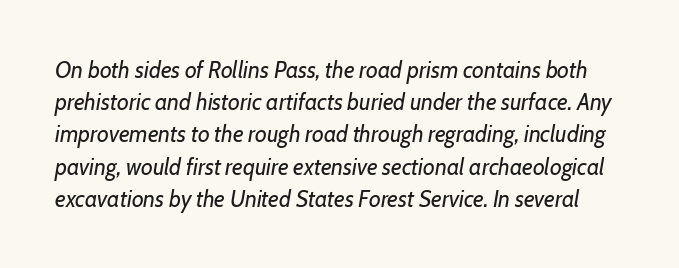
Notice how the stems are inclined rather than vertical — that's the hallmark of italics. Compared with a typical body face, this is equally light or lighter still. Nobody drew a line under any word here. Each new line begins a customary step beneath the previous one. There is no visible air inserted between adjacent glyphs.
